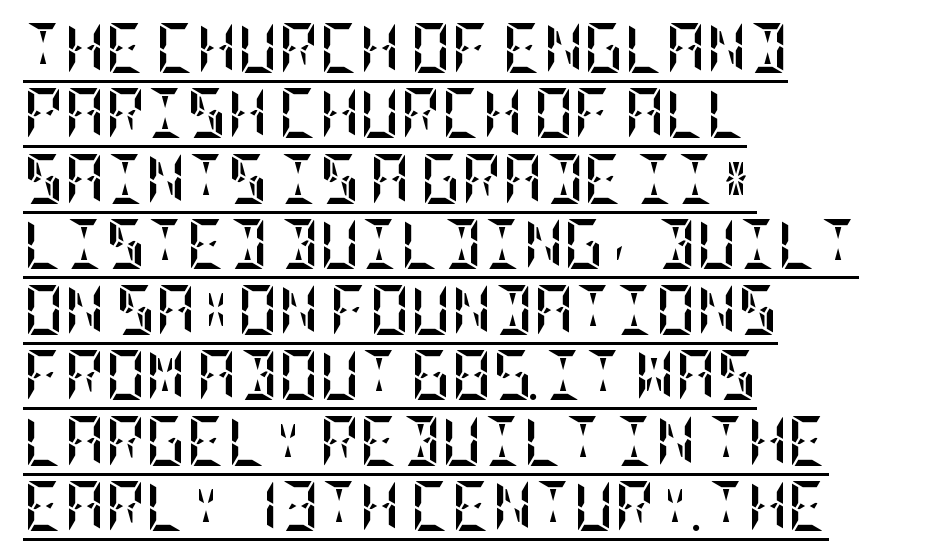
The image shows 50 px semibold, condensed type, upright; set left-aligned, normal line spacing (1.31x), normal letter spacing, underlined; low stroke contrast and a large x-height.
